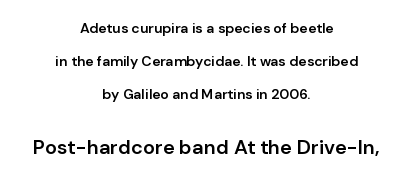
{"italic": "no", "bold": "semi", "underline": "no", "align": "center", "line_spacing": "loose", "line_spacing_ratio": 2.36, "letter_spacing": "normal", "letter_spacing_em": 0.0, "larger_block": "second", "size_ratio": 1.43, "glyph_px": 20}
